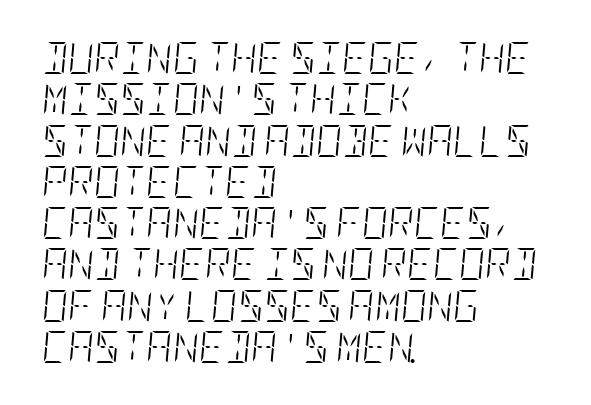
The image shows 32 px light, condensed type, italic (leaning right); set left-aligned, normal line spacing (1.29x), normal letter spacing, not underlined; low stroke contrast and a large x-height.
